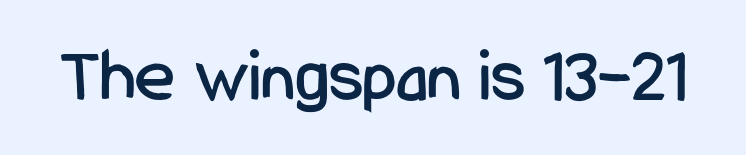
Q: Is the text italic (slanted)? A: No, it is upright.
Q: Is the typeface a serif or a sans-serif typeface? A: Sans-serif.
Q: Is the text underlined? A: No.
Q: Is the spacing between letters normal or unusually wide? A: Normal.
Q: Width (condensed, normal, or wide)? A: Condensed.
Q: Stroke contrast? A: Low.
Q: x-height? A: Medium.
Q: Monospaced? A: No.
